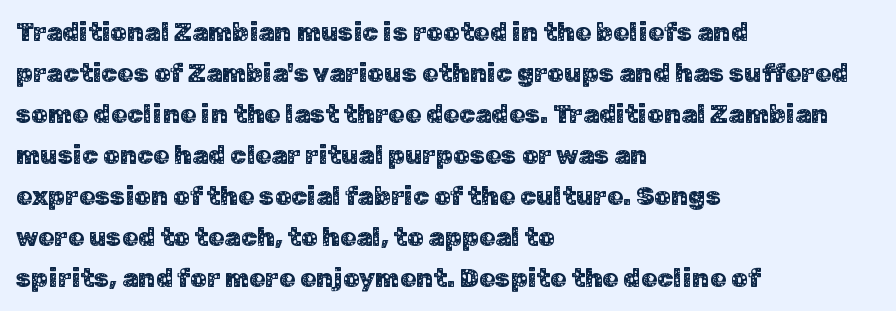
Q: Is the text italic (slanted)? A: No, it is upright.
Q: Is the text underlined? A: No.
Q: How is the paragraph aligned? A: Left-aligned.
Q: Is the spacing between letters normal or unusually wide? A: Normal.
Q: Is the spacing between lines tight, normal or loose? A: Normal.
